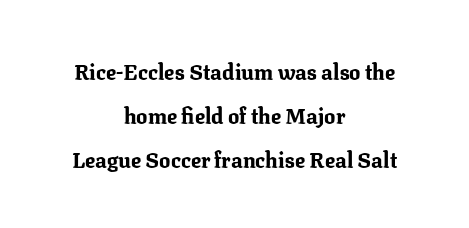
Q: Is the text bold? A: Yes.
Q: Is the text italic (slanted)? A: No, it is upright.
Q: Is the text underlined? A: No.
Q: How is the paragraph aligned? A: Centered.
Q: Is the spacing between letters normal or unusually wide? A: Normal.
Q: Is the spacing between lines tight, normal or loose? A: Loose.
